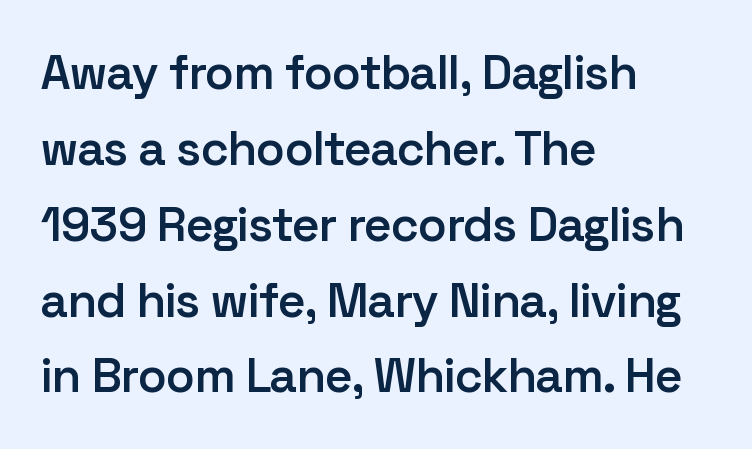
The image shows 48 px semibold sans-serif type, upright; set left-aligned, normal line spacing (1.58x), normal letter spacing, not underlined; low stroke contrast and a medium x-height.
